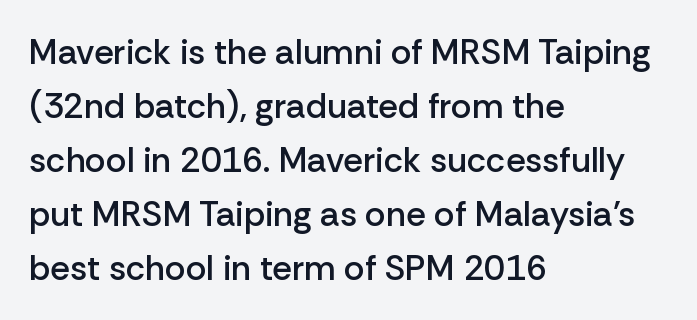
{"serif": "no", "italic": "no", "bold": "semi", "weight": "semibold", "width": "normal", "stroke_contrast": "low", "x_height": "medium", "monospaced": "no", "underline": "no", "align": "left", "line_spacing": "normal", "line_spacing_ratio": 1.54, "letter_spacing": "normal", "letter_spacing_em": 0.0, "glyph_px": 35}
